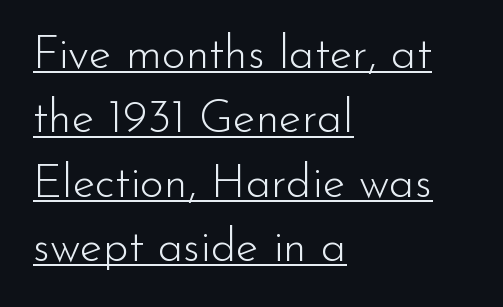
{"serif": "no", "italic": "no", "bold": "no", "weight": "light", "width": "normal", "stroke_contrast": "low", "x_height": "small", "monospaced": "no", "underline": "yes", "align": "left", "line_spacing": "normal", "line_spacing_ratio": 1.4, "letter_spacing": "normal", "letter_spacing_em": 0.0, "glyph_px": 46}
